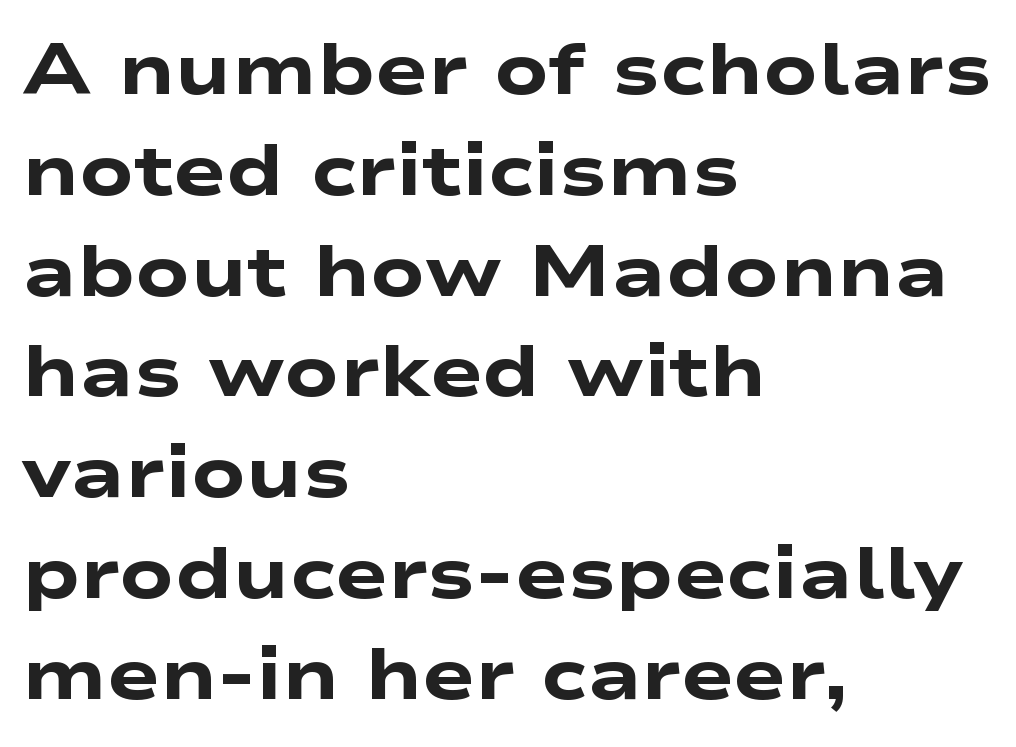
Successive baselines arrive at the customary interval. A sans-serif font was chosen for this passage. Each letter keeps its own natural width here, so spacing adapts to shape. This sample uses plain, unmodified letter spacing.
